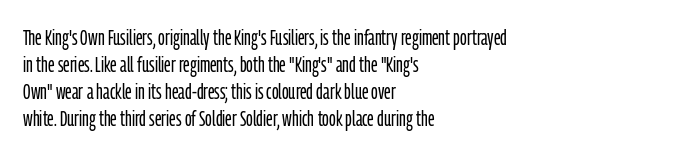
Q: Is the text bold? A: No.
Q: Is the text italic (slanted)? A: No, it is upright.
Q: Is the text underlined? A: No.
Q: How is the paragraph aligned? A: Left-aligned.
Q: Is the spacing between letters normal or unusually wide? A: Normal.
